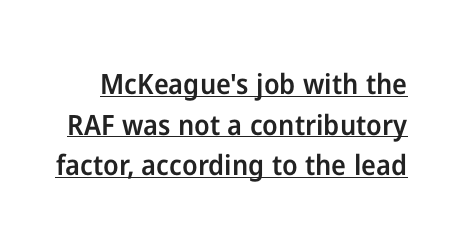
The image shows 28 px semibold sans-serif type, upright; set normal line spacing (1.45x), normal letter spacing, underlined; low stroke contrast and a medium x-height.
